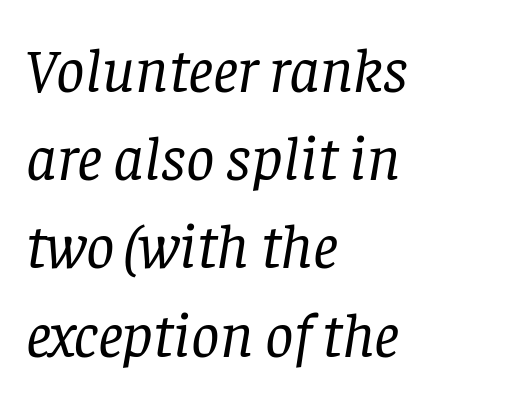
Q: Is the text bold? A: No.
Q: Is the text italic (slanted)? A: Yes, it leans right by about 8 degrees.
Q: Is the typeface a serif or a sans-serif typeface? A: Serif.
Q: Is the text underlined? A: No.
Q: How is the paragraph aligned? A: Left-aligned.
Q: Is the spacing between letters normal or unusually wide? A: Normal.
Q: Is the spacing between lines tight, normal or loose? A: Normal.
Q: Width (condensed, normal, or wide)? A: Normal.
Q: Stroke contrast? A: Low.
Q: x-height? A: Large.
Q: Monospaced? A: No.
